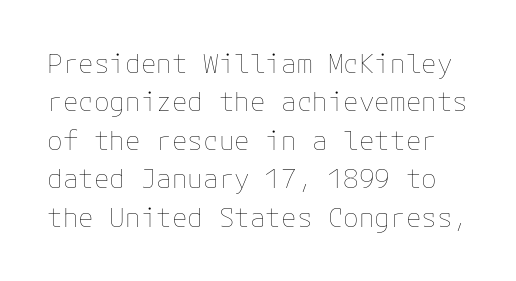
Q: Is the text bold? A: No.
Q: Is the text italic (slanted)? A: No, it is upright.
Q: Is the text underlined? A: No.
Q: Is the spacing between letters normal or unusually wide? A: Normal.
Q: Is the spacing between lines tight, normal or loose? A: Normal.
